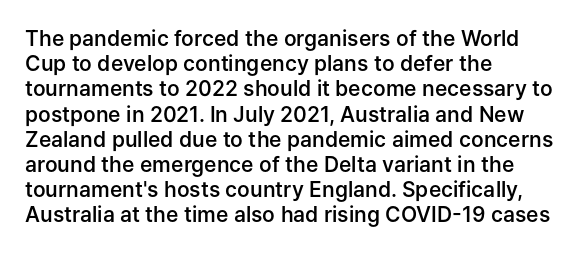
Stems and bowls a touch heavier than normal — semibold. This sample uses plain, unmodified letter spacing. The text block is weighted toward the left margin, trailing off unevenly rightward. Do the letters lean? They stand straight. Beneath every word, the page is bare.
